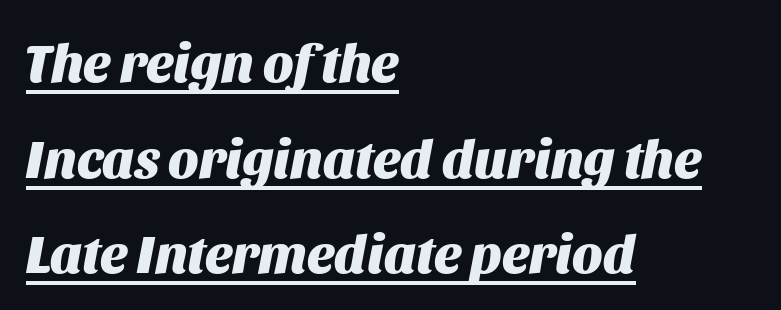
{"italic": "yes", "lean": "right", "slant_degrees": 11, "bold": "yes", "weight": "heavy", "width": "normal", "stroke_contrast": "medium", "x_height": "large", "monospaced": "no", "underline": "yes", "align": "left", "line_spacing_ratio": 1.77, "letter_spacing": "normal", "letter_spacing_em": 0.0, "glyph_px": 54}
